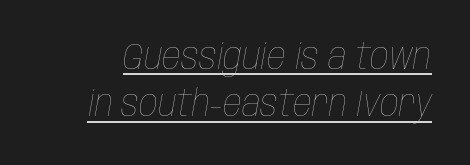
Spacing verdict: proportional, widths tailored to each character. Nobody touched the tracking dial on this one. The typeface has the unassuming heft of standard copy or less. Is there an underline? Yes — a line sits under the letters. Quick note: italic.
